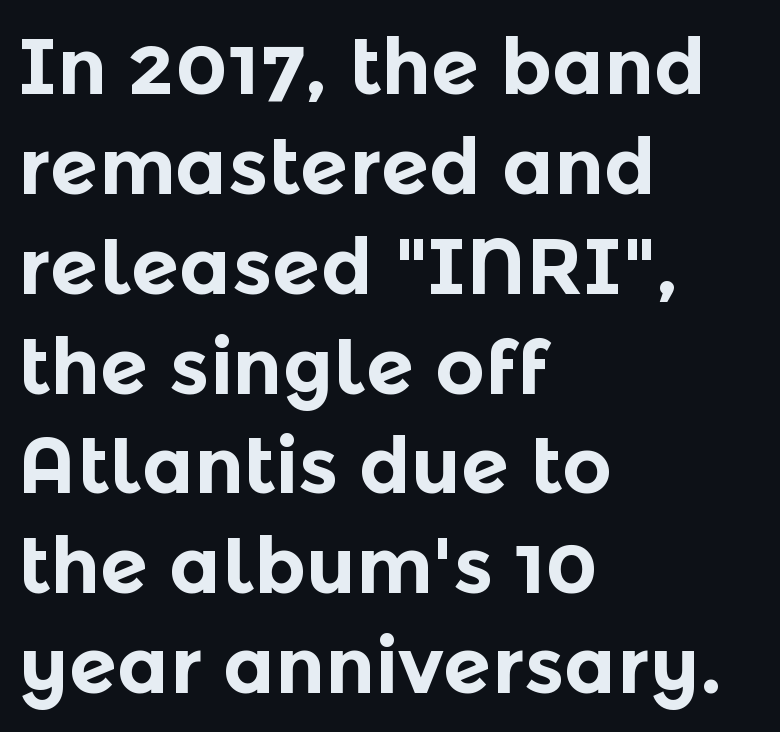
Descenders are the only things crossing below the line. You can tell it's not italic because the verticals are truly vertical. One-word summary of the alignment: left. Rows of type keep a routine distance in the vertical direction.
